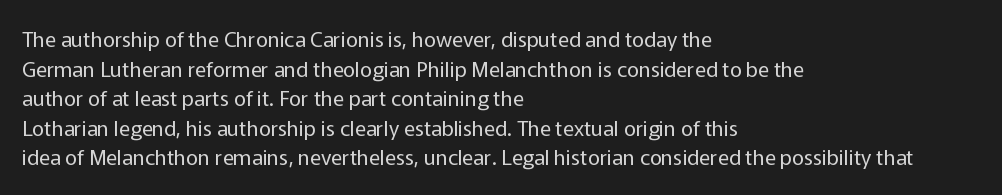
Q: Is the text bold? A: No.
Q: Is the text italic (slanted)? A: No, it is upright.
Q: Is the text underlined? A: No.
Q: How is the paragraph aligned? A: Left-aligned.
Q: Is the spacing between letters normal or unusually wide? A: Normal.
Q: Is the spacing between lines tight, normal or loose? A: Normal.
